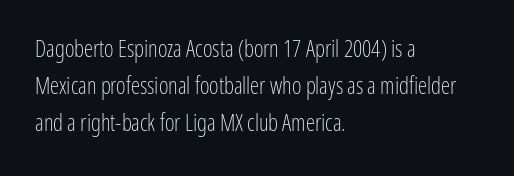
{"italic": "no", "bold": "no", "underline": "no", "align": "left", "line_spacing": "normal", "line_spacing_ratio": 1.6, "letter_spacing": "normal", "letter_spacing_em": 0.0, "glyph_px": 23}
